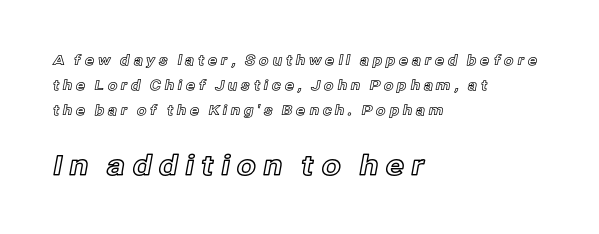
The image shows 28 px text type; set left-aligned, line spacing 1.77x, unusually wide letter spacing (+0.24 em), not underlined; the second (bottom) block is 2.0x larger; a medium x-height.
